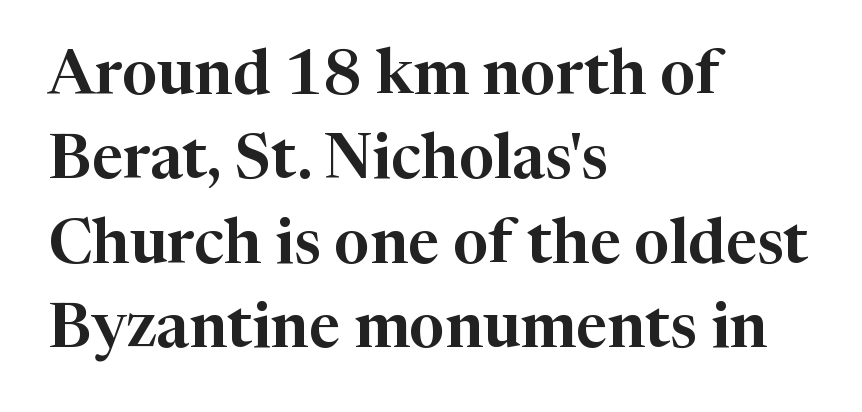
{"serif": "yes", "italic": "no", "width": "normal", "stroke_contrast": "high", "x_height": "medium", "monospaced": "no", "underline": "no", "align": "left", "line_spacing": "normal", "line_spacing_ratio": 1.36, "letter_spacing": "normal", "letter_spacing_em": 0.0, "glyph_px": 62}
